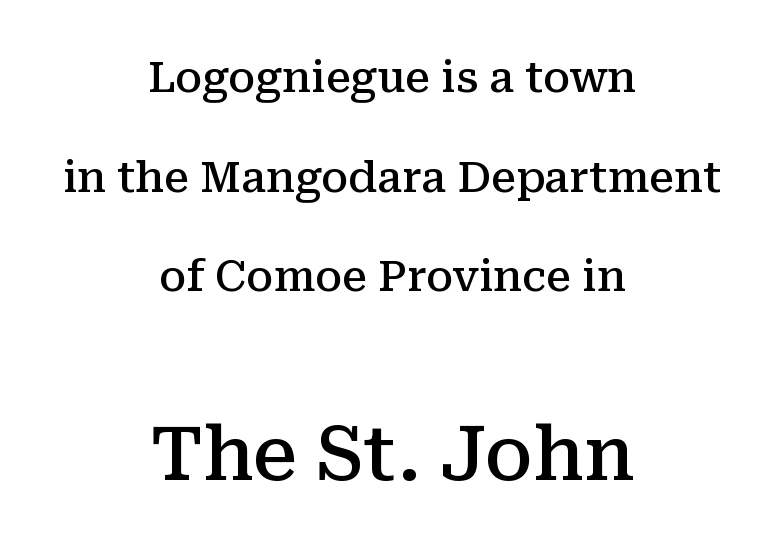
Q: Is the text bold? A: Semi-bold.
Q: Is the text italic (slanted)? A: No, it is upright.
Q: Is the typeface a serif or a sans-serif typeface? A: Serif.
Q: Is the text underlined? A: No.
Q: How is the paragraph aligned? A: Centered.
Q: Is the spacing between letters normal or unusually wide? A: Normal.
Q: Is the spacing between lines tight, normal or loose? A: Loose.
Q: Which block of text is set in a larger size, the first (top) or the second (bottom)? A: The second (bottom) one.
Q: Width (condensed, normal, or wide)? A: Normal.
Q: Stroke contrast? A: Medium.
Q: x-height? A: Medium.
Q: Monospaced? A: No.
